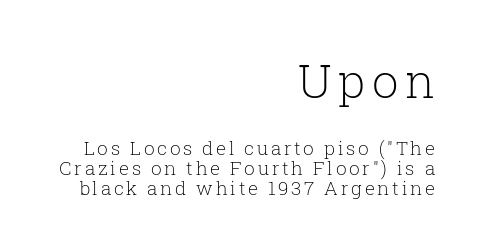
Whoever set this made the first block the dominant, larger element. Notice how the passage keeps a crisp vertical edge on the right only. Observe the serifs anchoring each vertical stroke in this sample. Rule under the text: the space is simply empty.
